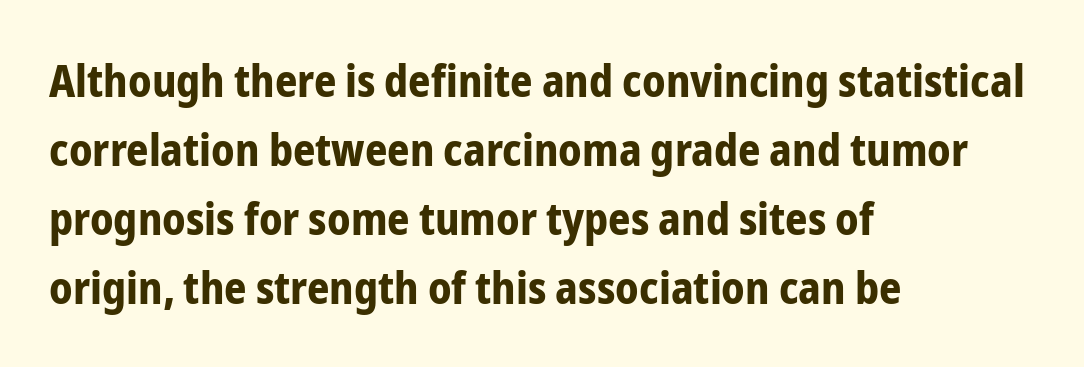
{"serif": "no", "italic": "no", "bold": "yes", "weight": "bold", "width": "condensed", "stroke_contrast": "low", "x_height": "medium", "monospaced": "no", "underline": "no", "align": "left", "line_spacing": "normal", "line_spacing_ratio": 1.57, "letter_spacing": "normal", "letter_spacing_em": 0.0, "glyph_px": 44}
